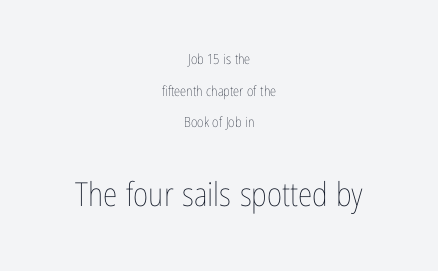
Q: Is the text bold? A: No.
Q: Is the text italic (slanted)? A: No, it is upright.
Q: Is the text underlined? A: No.
Q: How is the paragraph aligned? A: Centered.
Q: Is the spacing between letters normal or unusually wide? A: Normal.
Q: Is the spacing between lines tight, normal or loose? A: Loose.
Q: Which block of text is set in a larger size, the first (top) or the second (bottom)? A: The second (bottom) one.
Q: Width (condensed, normal, or wide)? A: Condensed.
Q: Stroke contrast? A: Low.
Q: x-height? A: Medium.
Q: Monospaced? A: No.
